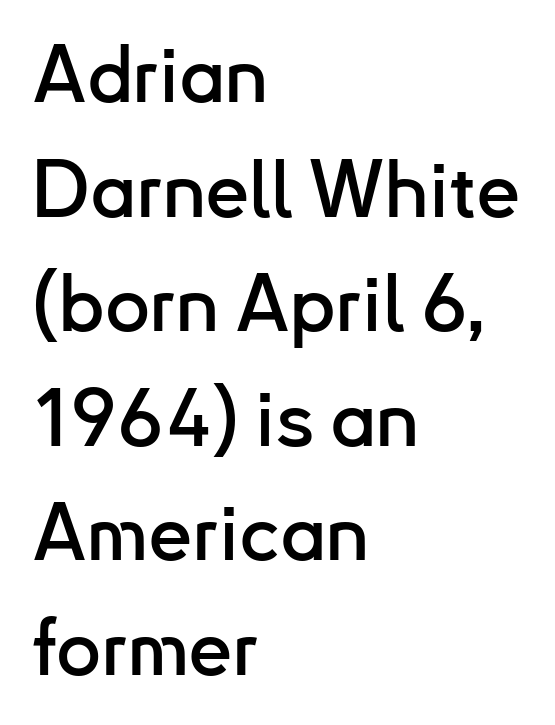
{"serif": "no", "italic": "no", "width": "normal", "stroke_contrast": "low", "x_height": "small", "monospaced": "no", "underline": "no", "align": "left", "line_spacing": "normal", "line_spacing_ratio": 1.45, "letter_spacing": "normal", "letter_spacing_em": 0.0, "glyph_px": 79}
